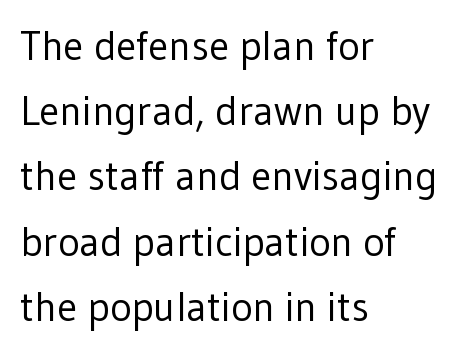
{"serif": "no", "italic": "no", "bold": "no", "weight": "regular", "width": "normal", "stroke_contrast": "low", "x_height": "medium", "monospaced": "no", "underline": "no", "align": "left", "line_spacing": "normal", "line_spacing_ratio": 1.59, "letter_spacing": "normal", "letter_spacing_em": 0.0, "glyph_px": 41}
